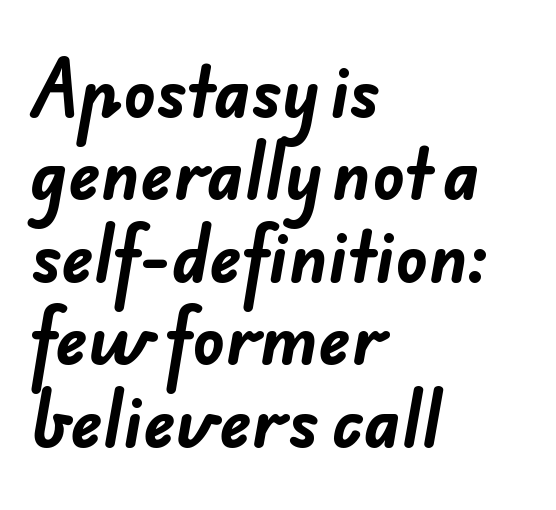
The image shows 67 px bold sans-serif type; set left-aligned, line spacing 1.23x, normal letter spacing, not underlined; low stroke contrast and a small x-height.
